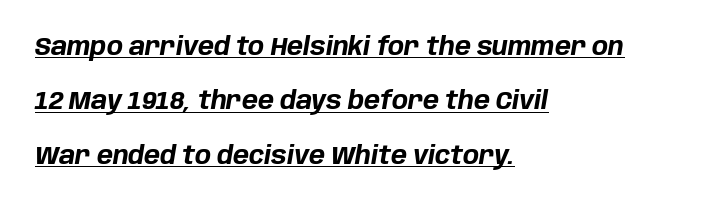
{"italic": "yes", "lean": "right", "slant_degrees": 10, "bold": "yes", "underline": "yes", "align": "left", "line_spacing": "loose", "line_spacing_ratio": 2.27, "letter_spacing": "normal", "letter_spacing_em": 0.0, "glyph_px": 24}
